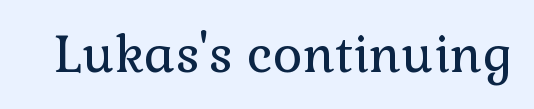
The image shows 51 px regular-weight serif type, upright; set normal letter spacing, not underlined; a medium x-height.
